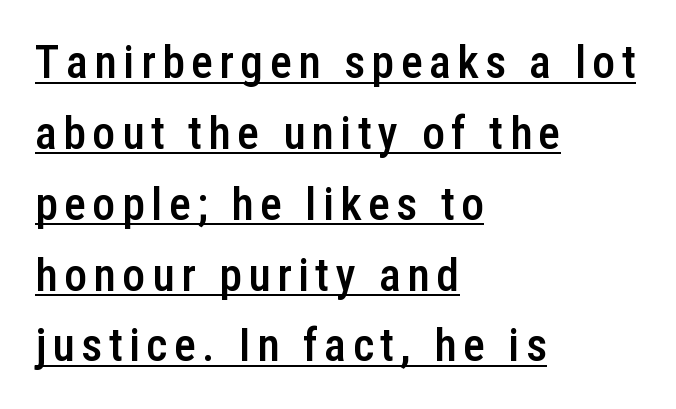
{"serif": "no", "italic": "no", "bold": "semi", "weight": "semibold", "width": "condensed", "stroke_contrast": "low", "x_height": "medium", "monospaced": "no", "underline": "yes", "align": "left", "line_spacing": "normal", "line_spacing_ratio": 1.54, "glyph_px": 46}
